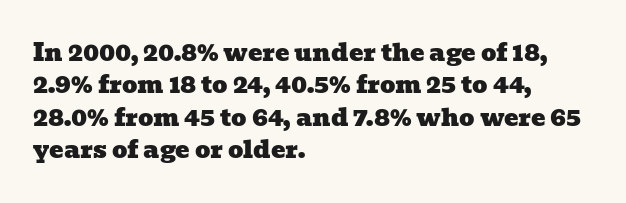
Q: Is the text underlined? A: No.
Q: How is the paragraph aligned? A: Left-aligned.
Q: Is the spacing between letters normal or unusually wide? A: Normal.
Q: Is the spacing between lines tight, normal or loose? A: Normal.
